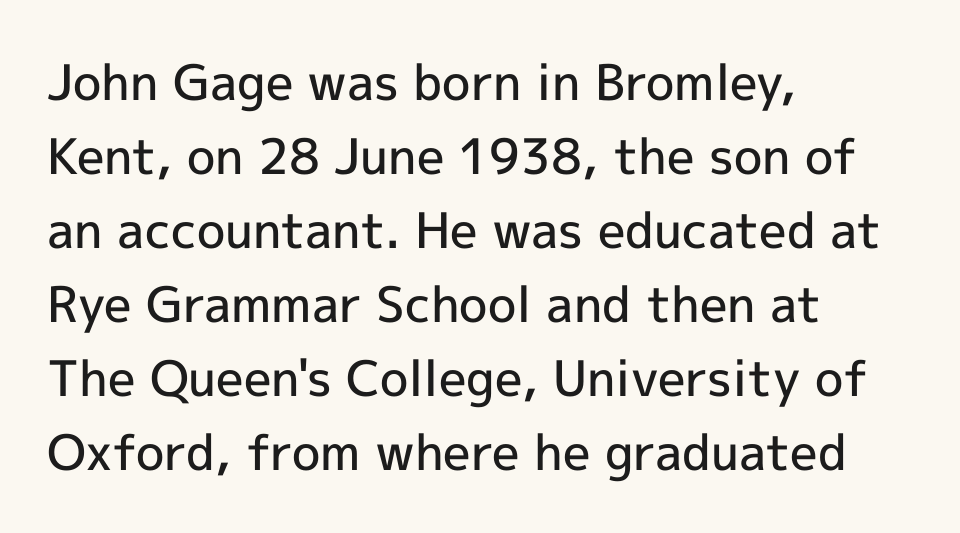
The image shows 49 px semibold sans-serif type, upright; set left-aligned, normal line spacing (1.51x), normal letter spacing, not underlined; a medium x-height.
